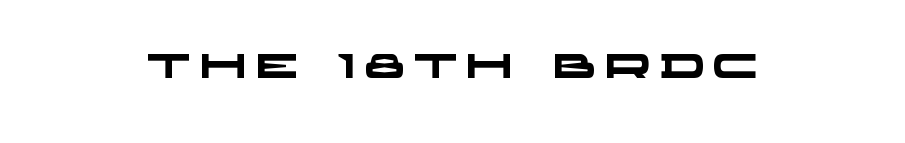
The glyphs are unaccompanied by any horizontal stroke below them. Compared with an ordinary text face, these strokes are far heavier — a full bold. Varying glyph widths throughout — classic text-font behaviour. This sample uses expanded letter spacing, leaving extra air between glyphs. The letters carry no serifs — their stems end cleanly without finishing strokes.
